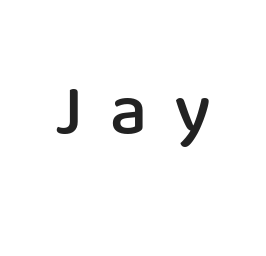
Q: Is the text bold? A: Semi-bold.
Q: Is the text italic (slanted)? A: No, it is upright.
Q: Is the typeface a serif or a sans-serif typeface? A: Sans-serif.
Q: Is the text underlined? A: No.
Q: Is the spacing between letters normal or unusually wide? A: Unusually wide.
Q: Width (condensed, normal, or wide)? A: Normal.
Q: Stroke contrast? A: Low.
Q: x-height? A: Medium.
Q: Monospaced? A: No.
